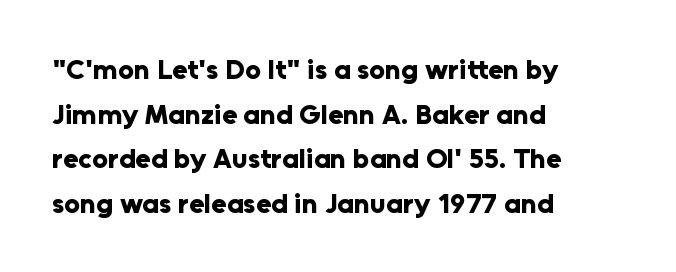
The image shows 28 px bold sans-serif type, upright; set left-aligned, normal line spacing (1.59x), normal letter spacing, not underlined; low stroke contrast and a medium x-height.
